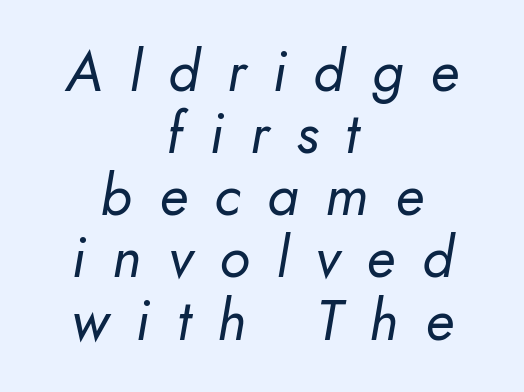
The passage shown is not underscored anywhere. This sample has the flowing, uneven cadence of proportional lettering. Honestly, the letter spacing is so wide it's the main thing you notice. Ink coverage per letter is moderate at most. Posture: slanted.
